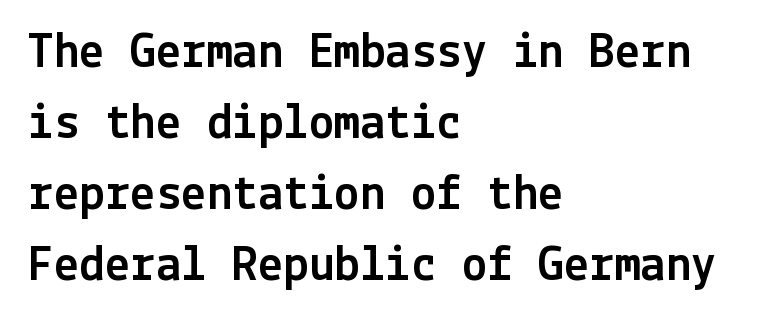
Just letters on the line, the space beneath them empty. All the whitespace from short lines collects on the right. Each letter's strokes conclude bluntly, with no projecting serifs. Baseline-to-baseline distance is the conventional proportion of letter height.
